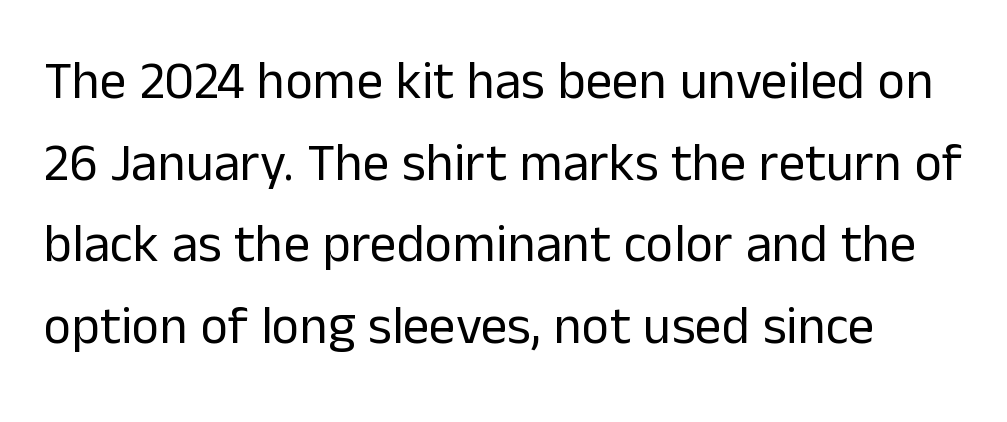
The image shows 53 px regular-weight sans-serif type, upright; set normal line spacing (1.54x), normal letter spacing, not underlined; low stroke contrast and a medium x-height.
